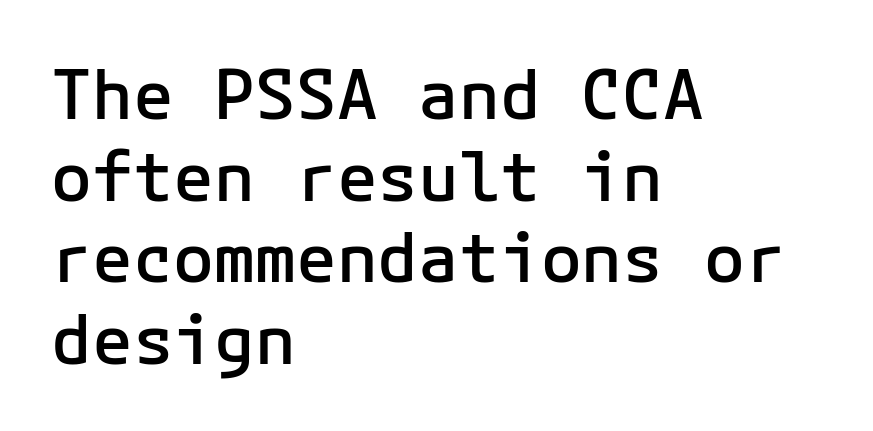
Q: Is the text bold? A: Semi-bold.
Q: Is the text italic (slanted)? A: No, it is upright.
Q: Is the typeface a serif or a sans-serif typeface? A: Sans-serif.
Q: Is the text underlined? A: No.
Q: How is the paragraph aligned? A: Left-aligned.
Q: Is the spacing between letters normal or unusually wide? A: Normal.
Q: Width (condensed, normal, or wide)? A: Normal.
Q: Stroke contrast? A: Low.
Q: x-height? A: Medium.
Q: Monospaced? A: Yes.
